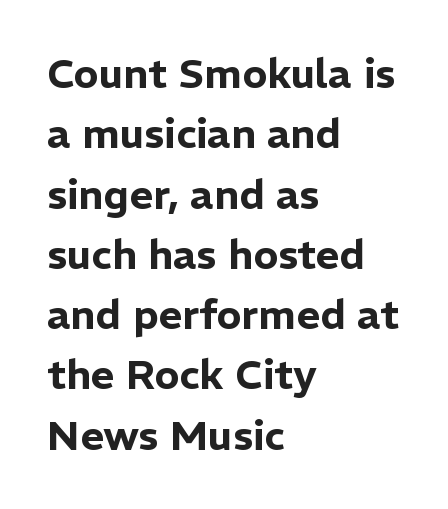
This is sans-serif lettering, the kind often seen on screens and signage. Is there much room between lines? A standard amount, neither cramped nor airy. Each word holds together tightly as a unit, with standard inter-letter gaps. The passage shown is not underscored anywhere. A typesetter would call this proportional, since set widths differ per character.
